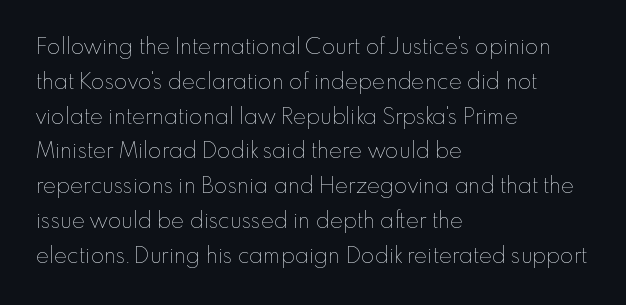
The image shows 22 px text type, upright; set left-aligned, normal line spacing (1.58x), normal letter spacing, not underlined.
